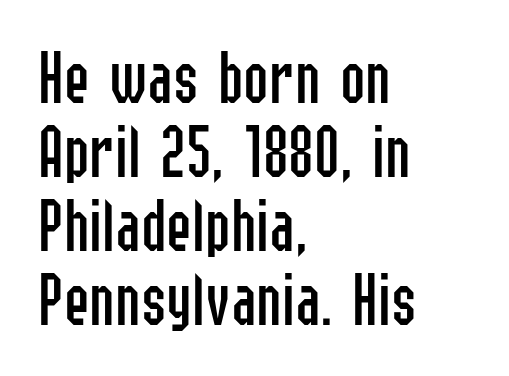
Q: Is the text bold? A: No.
Q: Is the text italic (slanted)? A: No, it is upright.
Q: Is the typeface a serif or a sans-serif typeface? A: Sans-serif.
Q: Is the text underlined? A: No.
Q: How is the paragraph aligned? A: Left-aligned.
Q: Is the spacing between letters normal or unusually wide? A: Normal.
Q: Is the spacing between lines tight, normal or loose? A: Tight.
Q: Width (condensed, normal, or wide)? A: Condensed.
Q: Stroke contrast? A: Low.
Q: x-height? A: Medium.
Q: Monospaced? A: No.
